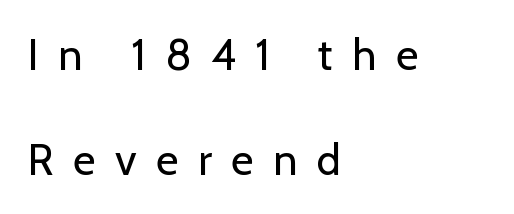
Q: Is the text bold? A: No.
Q: Is the text italic (slanted)? A: No, it is upright.
Q: Is the typeface a serif or a sans-serif typeface? A: Sans-serif.
Q: Is the text underlined? A: No.
Q: How is the paragraph aligned? A: Left-aligned.
Q: Is the spacing between letters normal or unusually wide? A: Unusually wide.
Q: Is the spacing between lines tight, normal or loose? A: Loose.
Q: Width (condensed, normal, or wide)? A: Normal.
Q: Stroke contrast? A: Low.
Q: x-height? A: Medium.
Q: Monospaced? A: No.
